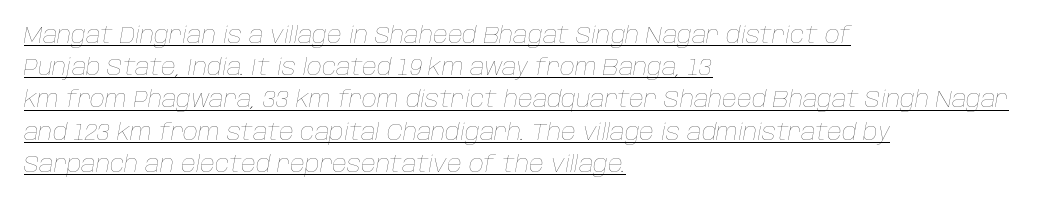
The image shows 23 px text type, italic (leaning right); set left-aligned, normal line spacing (1.4x), normal letter spacing, underlined.
